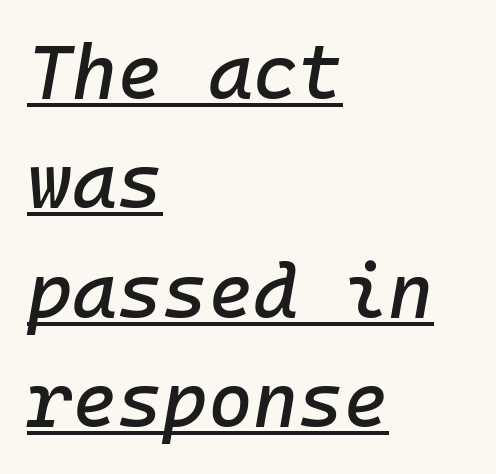
Short note: letters normally spaced. The space between consecutive lines is moderate. Every character here occupies the same horizontal width, giving the sample a typewriter-like rhythm. Rendered with sloped, italic letterforms.
